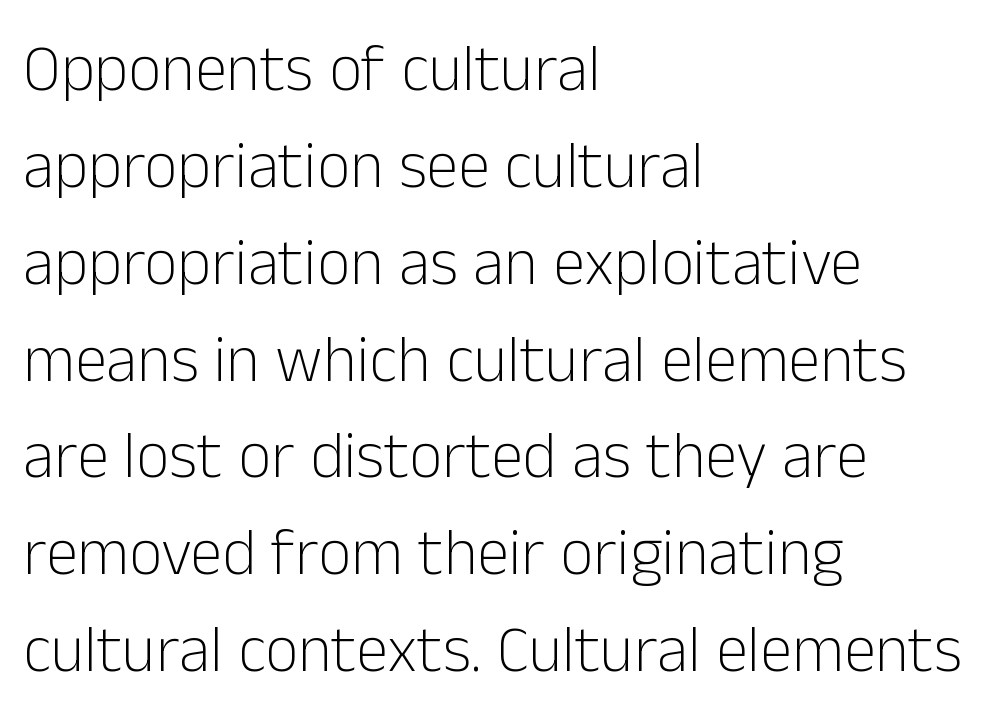
Q: Is the text bold? A: No.
Q: Is the text italic (slanted)? A: No, it is upright.
Q: Is the typeface a serif or a sans-serif typeface? A: Sans-serif.
Q: Is the text underlined? A: No.
Q: How is the paragraph aligned? A: Left-aligned.
Q: Is the spacing between letters normal or unusually wide? A: Normal.
Q: Is the spacing between lines tight, normal or loose? A: Normal.
Q: Width (condensed, normal, or wide)? A: Normal.
Q: Stroke contrast? A: Low.
Q: x-height? A: Medium.
Q: Monospaced? A: No.
